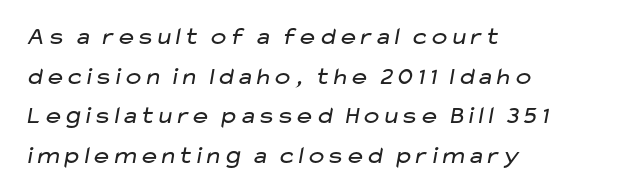
{"bold": "no", "underline": "no", "align": "left", "line_spacing": "normal", "line_spacing_ratio": 1.59, "letter_spacing": "normal", "letter_spacing_em": 0.0, "glyph_px": 25}
